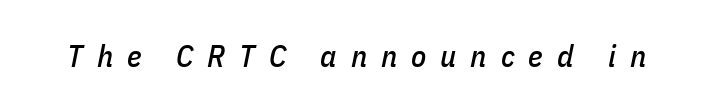
The image shows 31 px condensed type, italic (leaning right); set unusually wide letter spacing (+0.45 em), not underlined; low stroke contrast and a medium x-height.
